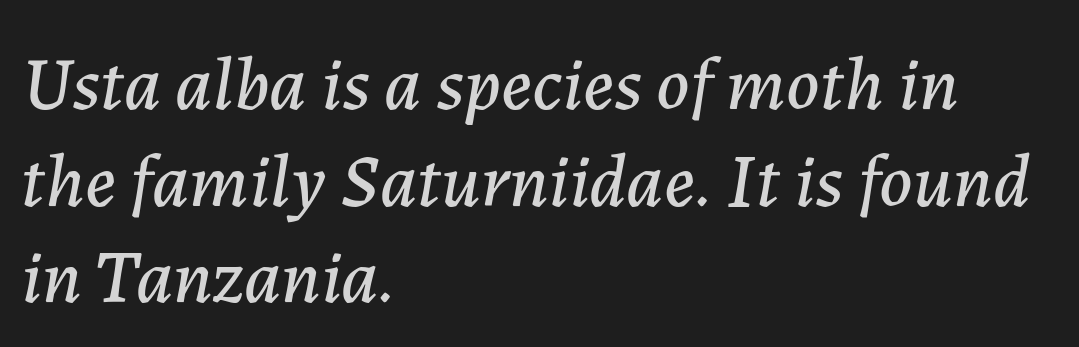
{"italic": "yes", "lean": "right", "slant_degrees": 7, "width": "normal", "stroke_contrast": "low", "x_height": "medium", "monospaced": "no", "underline": "no", "align": "left", "line_spacing": "normal", "line_spacing_ratio": 1.27, "letter_spacing": "normal", "letter_spacing_em": 0.0, "glyph_px": 76}
